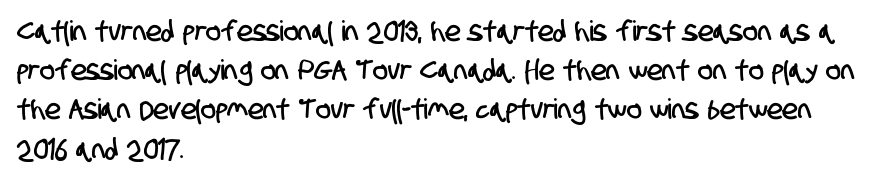
Q: Is the typeface a serif or a sans-serif typeface? A: Sans-serif.
Q: Is the text underlined? A: No.
Q: How is the paragraph aligned? A: Left-aligned.
Q: Is the spacing between letters normal or unusually wide? A: Normal.
Q: Is the spacing between lines tight, normal or loose? A: Normal.
Q: Width (condensed, normal, or wide)? A: Condensed.
Q: Stroke contrast? A: Low.
Q: x-height? A: Large.
Q: Monospaced? A: No.
